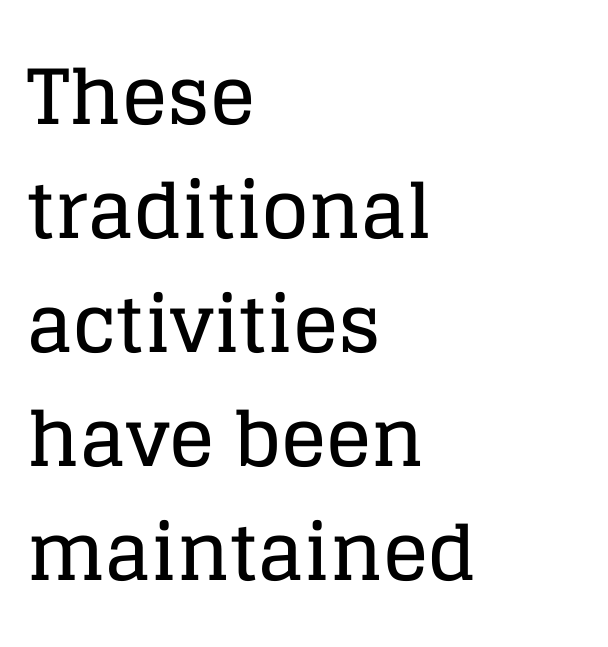
The image shows 76 px serif type, upright; set left-aligned, normal line spacing (1.5x), normal letter spacing, not underlined; low stroke contrast and a large x-height.
